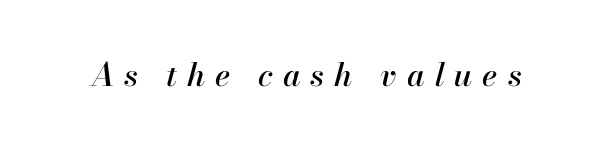
Varying glyph widths throughout — classic text-font behaviour. Emphasis-style slanted type is in use. Words appear elongated and porous because spacing is wide. The passage shown is not underscored anywhere.
